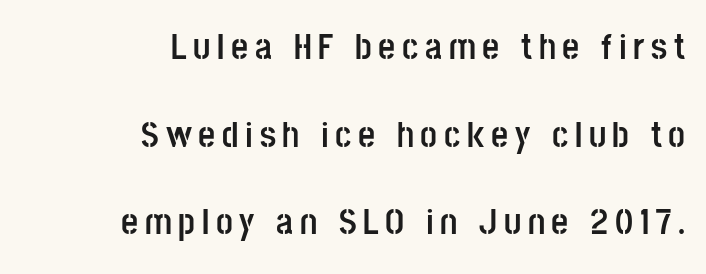
{"serif": "no", "italic": "no", "bold": "yes", "weight": "semibold", "width": "condensed", "stroke_contrast": "low", "x_height": "large", "monospaced": "no", "underline": "no", "align": "right", "line_spacing": "loose", "line_spacing_ratio": 2.37, "glyph_px": 37}
